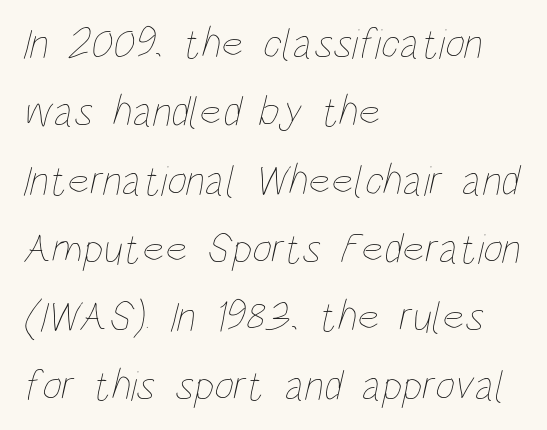
{"bold": "no", "weight": "thin", "width": "condensed", "stroke_contrast": "low", "x_height": "large", "monospaced": "no", "underline": "no", "align": "left", "line_spacing": "normal", "line_spacing_ratio": 1.59, "letter_spacing": "normal", "letter_spacing_em": 0.0, "glyph_px": 43}
